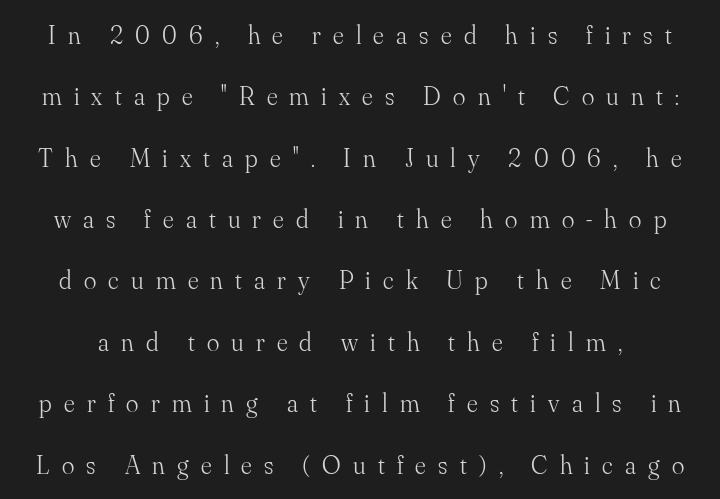
The image shows 26 px text type, upright; set loose line spacing (2.36x), unusually wide letter spacing (+0.47 em), not underlined.
